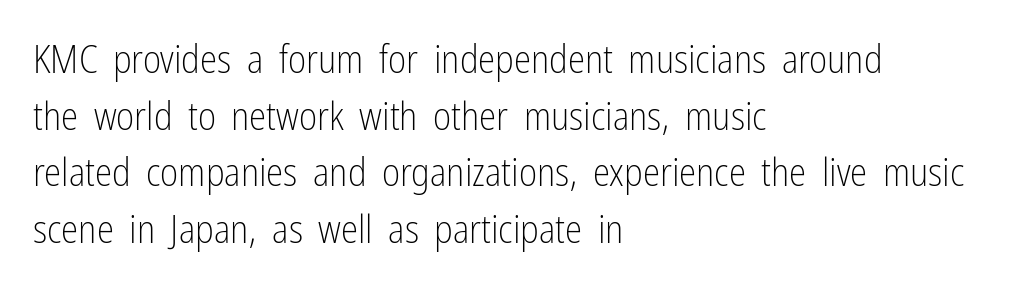
The image shows 39 px light, condensed sans-serif type, upright; set left-aligned, normal line spacing (1.45x), normal letter spacing, not underlined; low stroke contrast and a medium x-height.
